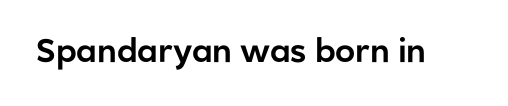
Q: Is the text italic (slanted)? A: No, it is upright.
Q: Is the typeface a serif or a sans-serif typeface? A: Sans-serif.
Q: Is the text underlined? A: No.
Q: Is the spacing between letters normal or unusually wide? A: Normal.
Q: Width (condensed, normal, or wide)? A: Normal.
Q: Stroke contrast? A: Low.
Q: x-height? A: Medium.
Q: Monospaced? A: No.
